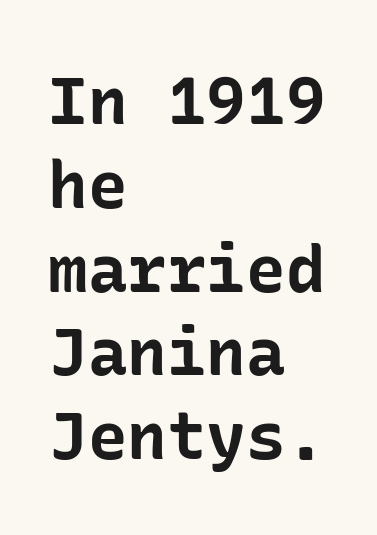
The image shows 66 px bold sans-serif type, upright; set left-aligned, normal line spacing (1.27x), normal letter spacing, not underlined; low stroke contrast and a medium x-height.
